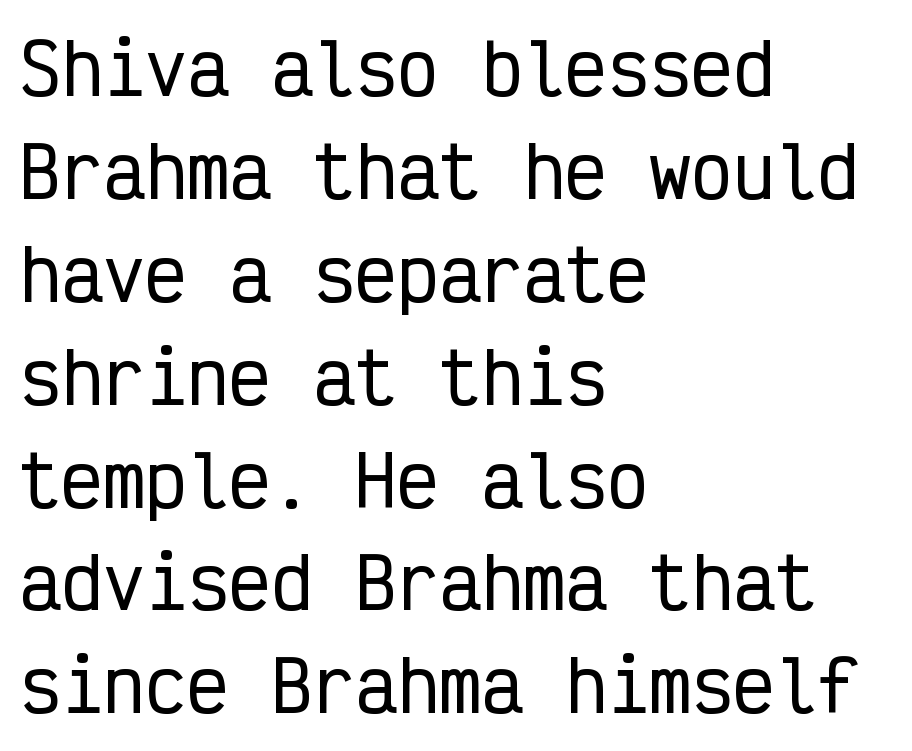
The paragraph has a hard left edge and a soft right edge. Students, observe: this is what conventionally led text looks like. Beneath every word, the page is bare. Rendered with straight, roman letterforms. The letterforms sit shoulder to shoulder at normal distance. Font category for this specimen: sans-serif.
